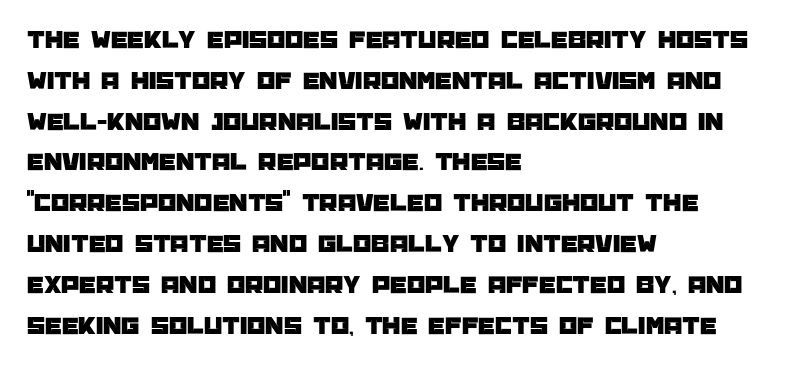
The space between consecutive lines is moderate. This sample uses plain, unmodified letter spacing. Layout note: lines flush left. No italicization has been applied; the sample stays upright. The passage shown is not underscored anywhere.
